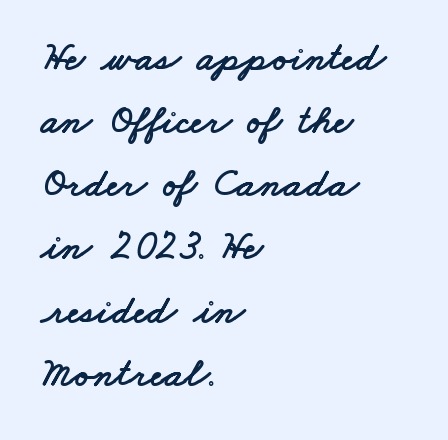
Q: Is the typeface a serif or a sans-serif typeface? A: Sans-serif.
Q: Is the text underlined? A: No.
Q: How is the paragraph aligned? A: Left-aligned.
Q: Is the spacing between letters normal or unusually wide? A: Normal.
Q: Is the spacing between lines tight, normal or loose? A: Normal.
Q: Width (condensed, normal, or wide)? A: Wide.
Q: Stroke contrast? A: Low.
Q: x-height? A: Small.
Q: Monospaced? A: No.
